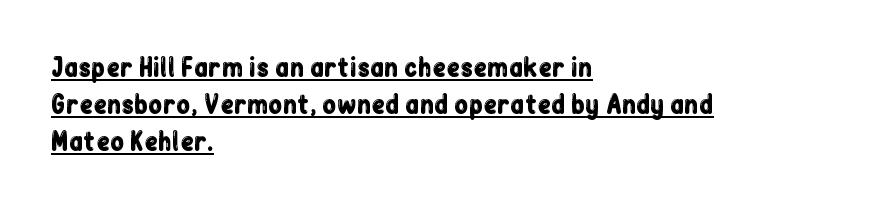
{"italic": "no", "underline": "yes", "align": "left", "line_spacing": "normal", "line_spacing_ratio": 1.48, "letter_spacing": "normal", "letter_spacing_em": 0.0, "glyph_px": 25}
